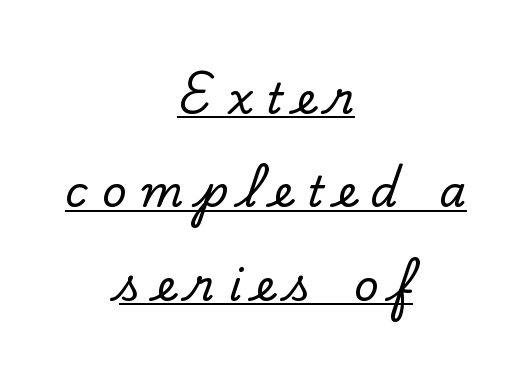
{"serif": "yes", "width": "normal", "stroke_contrast": "low", "x_height": "small", "monospaced": "no", "underline": "yes", "align": "center", "line_spacing": "loose", "line_spacing_ratio": 2.17, "letter_spacing": "wide", "letter_spacing_em": 0.33, "glyph_px": 43}
